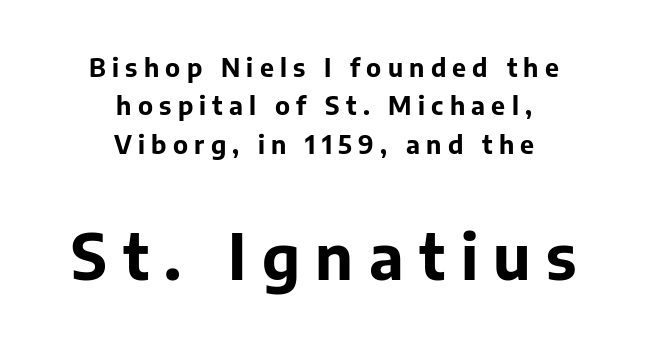
The image shows 62 px bold sans-serif type, upright; set centered, normal line spacing (1.54x), unusually wide letter spacing (+0.25 em), not underlined; the second (bottom) block is 2.48x larger; low stroke contrast and a medium x-height.
